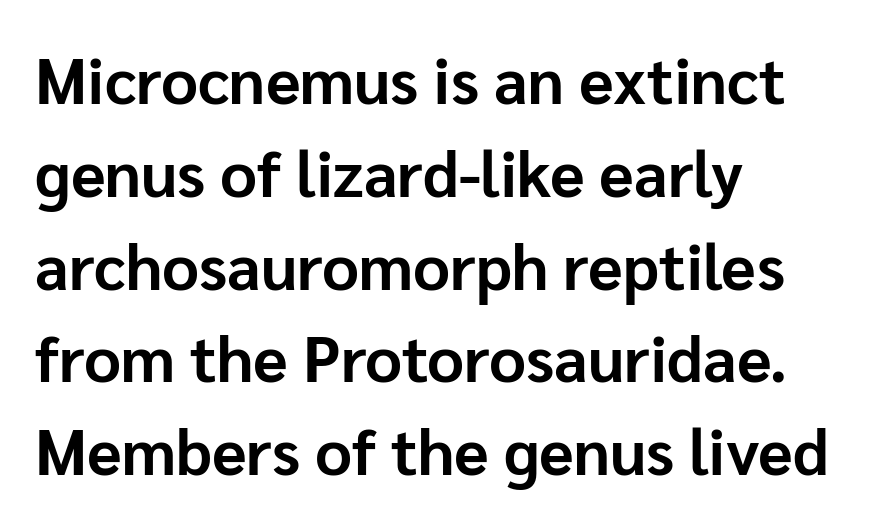
{"serif": "no", "italic": "no", "bold": "yes", "weight": "bold", "width": "normal", "stroke_contrast": "low", "x_height": "medium", "monospaced": "no", "underline": "no", "align": "left", "line_spacing": "normal", "line_spacing_ratio": 1.45, "letter_spacing": "normal", "letter_spacing_em": 0.0, "glyph_px": 64}
